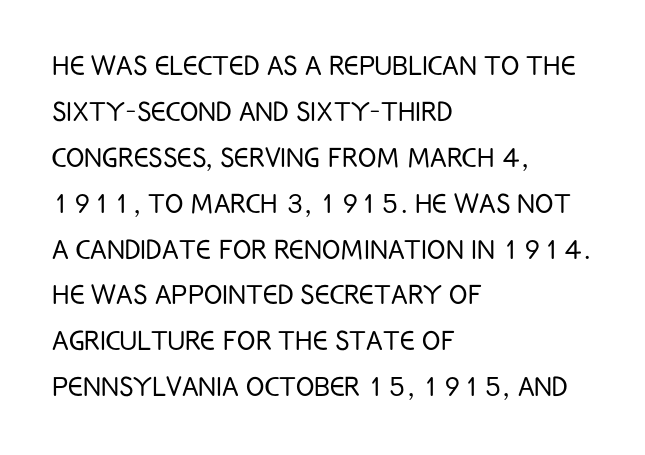
Q: Is the text bold? A: No.
Q: Is the text italic (slanted)? A: No, it is upright.
Q: Is the typeface a serif or a sans-serif typeface? A: Sans-serif.
Q: Is the text underlined? A: No.
Q: How is the paragraph aligned? A: Left-aligned.
Q: Is the spacing between letters normal or unusually wide? A: Normal.
Q: Is the spacing between lines tight, normal or loose? A: Normal.
Q: Width (condensed, normal, or wide)? A: Condensed.
Q: Stroke contrast? A: Low.
Q: x-height? A: Large.
Q: Monospaced? A: No.
